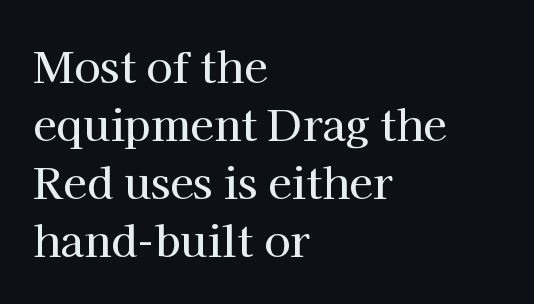
Font category for this specimen: serif. Line spacing here is normal. Does the copy run flush right? No — it runs flush left. This is roman type, the default non-slanted kind. Type without underlining. Note the varied advance widths — an 'i' is clearly narrower than an 'm'.
